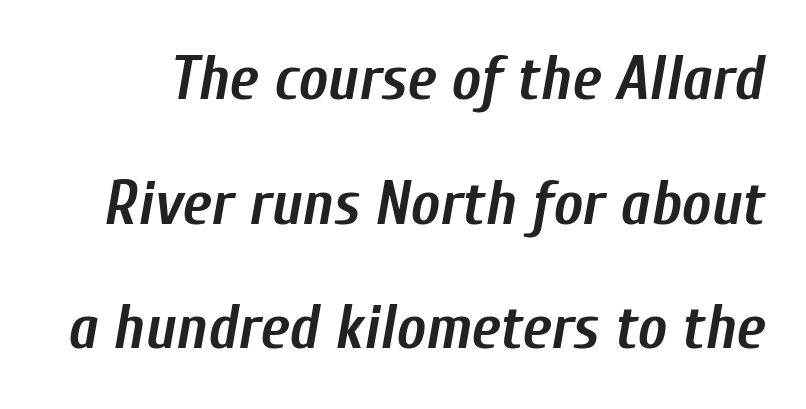
{"italic": "yes", "lean": "right", "slant_degrees": 10, "bold": "yes", "weight": "semibold", "width": "condensed", "stroke_contrast": "low", "x_height": "medium", "monospaced": "no", "underline": "no", "line_spacing": "loose", "line_spacing_ratio": 2.01, "letter_spacing": "normal", "letter_spacing_em": 0.0, "glyph_px": 62}
